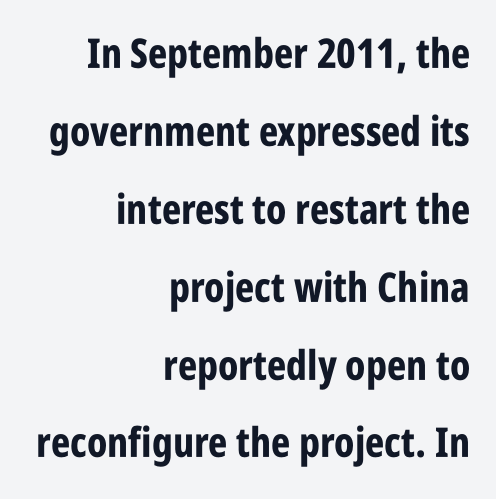
Q: Is the text bold? A: Yes.
Q: Is the text italic (slanted)? A: No, it is upright.
Q: Is the typeface a serif or a sans-serif typeface? A: Sans-serif.
Q: Is the text underlined? A: No.
Q: How is the paragraph aligned? A: Right-aligned.
Q: Is the spacing between letters normal or unusually wide? A: Normal.
Q: Is the spacing between lines tight, normal or loose? A: Loose.
Q: Width (condensed, normal, or wide)? A: Condensed.
Q: Stroke contrast? A: Low.
Q: x-height? A: Large.
Q: Monospaced? A: No.
